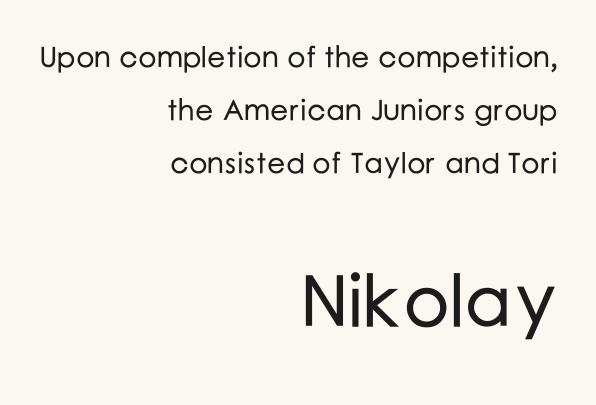
Q: Is the text italic (slanted)? A: No, it is upright.
Q: Is the typeface a serif or a sans-serif typeface? A: Sans-serif.
Q: Is the text underlined? A: No.
Q: How is the paragraph aligned? A: Right-aligned.
Q: Is the spacing between letters normal or unusually wide? A: Normal.
Q: Which block of text is set in a larger size, the first (top) or the second (bottom)? A: The second (bottom) one.
Q: Width (condensed, normal, or wide)? A: Normal.
Q: Stroke contrast? A: Low.
Q: x-height? A: Medium.
Q: Monospaced? A: No.
